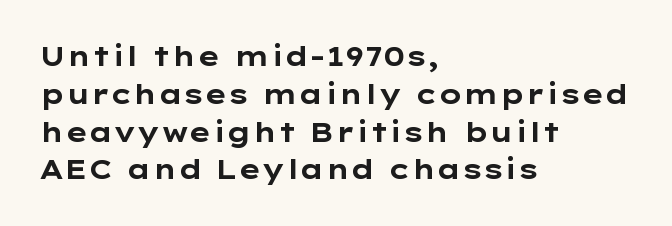
{"italic": "no", "bold": "yes", "underline": "no", "align": "left", "line_spacing": "normal", "line_spacing_ratio": 1.4, "letter_spacing": "normal", "letter_spacing_em": 0.0, "glyph_px": 27}
